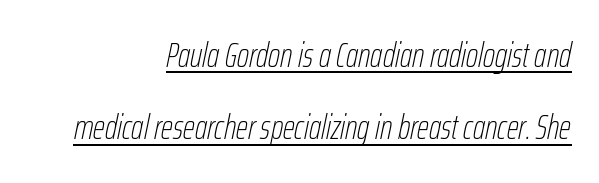
Is this a fixed-width face? No — the glyphs have proportional, varying widths. Descenders here cross a horizontal rule under the line. Spacing between characters is what you'd get straight out of the box. Bold? No — there's no thickening of the strokes.
